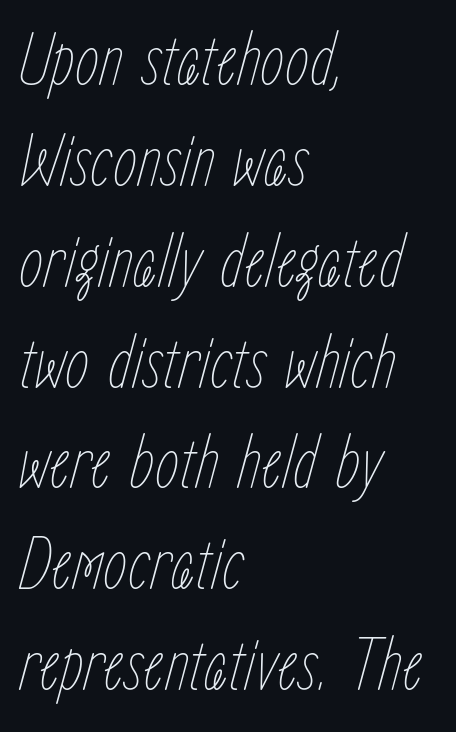
Q: Is the text bold? A: No.
Q: Is the text italic (slanted)? A: Yes, it leans right by about 15 degrees.
Q: Is the text underlined? A: No.
Q: How is the paragraph aligned? A: Left-aligned.
Q: Is the spacing between letters normal or unusually wide? A: Normal.
Q: Is the spacing between lines tight, normal or loose? A: Normal.
Q: Width (condensed, normal, or wide)? A: Condensed.
Q: Stroke contrast? A: Low.
Q: x-height? A: Medium.
Q: Monospaced? A: No.
